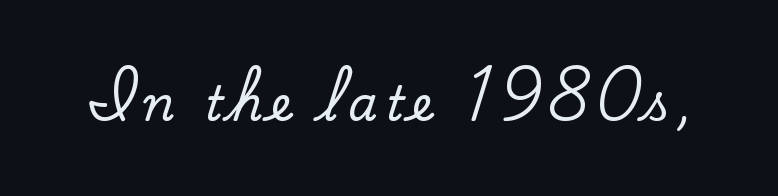
{"serif": "yes", "width": "normal", "stroke_contrast": "low", "x_height": "small", "monospaced": "no", "underline": "no", "glyph_px": 47}
